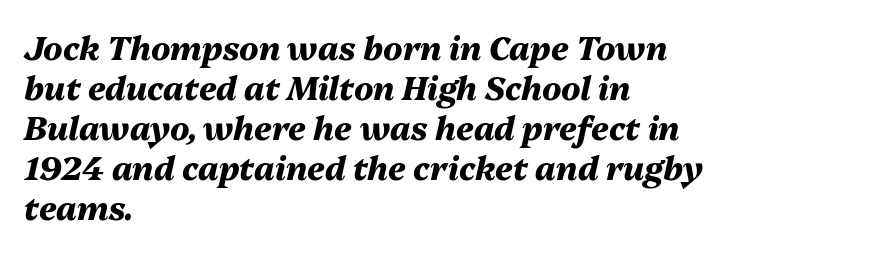
Q: Is the text bold? A: Yes.
Q: Is the text italic (slanted)? A: Yes, it leans right by about 13 degrees.
Q: Is the text underlined? A: No.
Q: How is the paragraph aligned? A: Left-aligned.
Q: Is the spacing between letters normal or unusually wide? A: Normal.
Q: Is the spacing between lines tight, normal or loose? A: Normal.
Q: Width (condensed, normal, or wide)? A: Normal.
Q: Stroke contrast? A: Medium.
Q: x-height? A: Medium.
Q: Monospaced? A: No.
